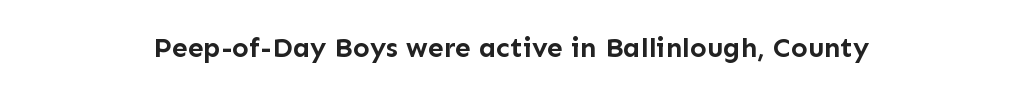
The string is rendered with underlining switched off. What stands out about the letter spacing? Nothing — it is the standard amount. The rendering uses a bold face; every stroke is thick and dark. In CSS terms this would be text-align: center. Tall strokes in this sample are plumb rather than angled.
